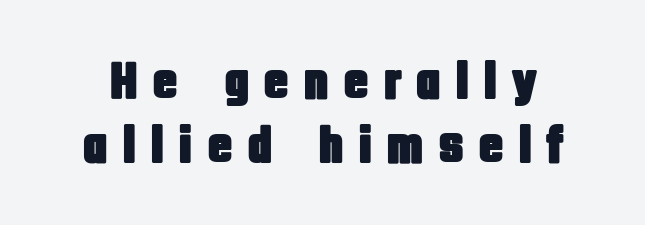
The letters advance in unequal steps, a hallmark of proportional type. In terms of posture, this sample is upright. The letters carry no serifs — their stems end cleanly without finishing strokes. Anything drawn beneath the words? Only blank space.
